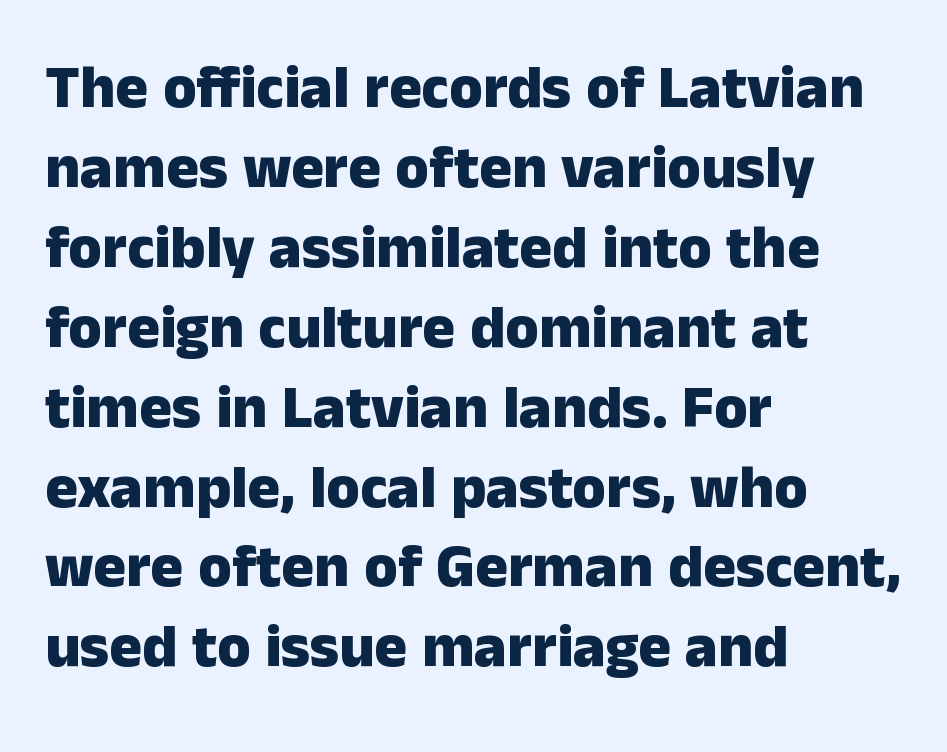
{"serif": "no", "italic": "no", "bold": "yes", "weight": "heavy", "width": "normal", "stroke_contrast": "low", "x_height": "medium", "monospaced": "no", "underline": "no", "align": "left", "line_spacing": "normal", "line_spacing_ratio": 1.31, "letter_spacing": "normal", "letter_spacing_em": 0.0, "glyph_px": 61}
